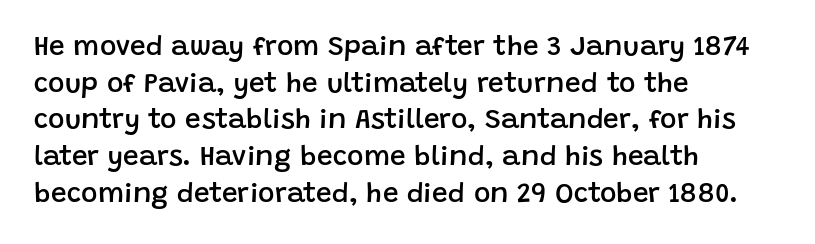
A typesetter would call this proportional, since set widths differ per character. This sample uses an upright cut, with every glyph sitting square on the baseline. The letters sit at their default tracking, neither squeezed nor spread. Are there feet on the stems? There aren't — it's a sans. Students, observe: this is what conventionally led text looks like.
